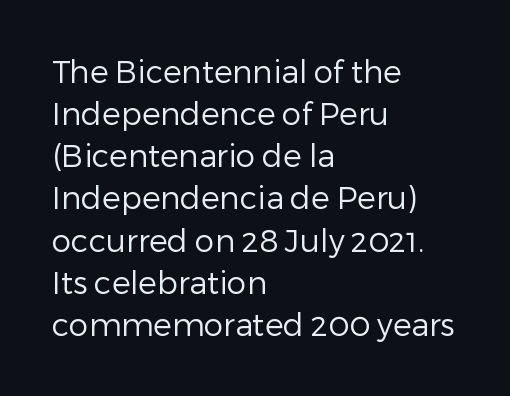
Q: Is the text bold? A: No.
Q: Is the text italic (slanted)? A: No, it is upright.
Q: Is the typeface a serif or a sans-serif typeface? A: Sans-serif.
Q: Is the text underlined? A: No.
Q: How is the paragraph aligned? A: Left-aligned.
Q: Is the spacing between letters normal or unusually wide? A: Normal.
Q: Is the spacing between lines tight, normal or loose? A: Normal.
Q: Width (condensed, normal, or wide)? A: Normal.
Q: Stroke contrast? A: Low.
Q: x-height? A: Medium.
Q: Monospaced? A: No.
